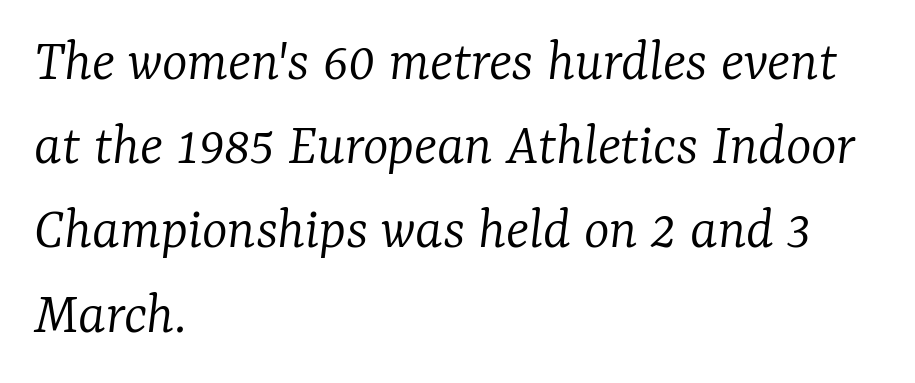
Q: Is the text bold? A: No.
Q: Is the text italic (slanted)? A: Yes, it leans right by about 7 degrees.
Q: Is the typeface a serif or a sans-serif typeface? A: Serif.
Q: Is the text underlined? A: No.
Q: How is the paragraph aligned? A: Left-aligned.
Q: Is the spacing between letters normal or unusually wide? A: Normal.
Q: Is the spacing between lines tight, normal or loose? A: Normal.
Q: Width (condensed, normal, or wide)? A: Normal.
Q: Stroke contrast? A: Low.
Q: x-height? A: Medium.
Q: Monospaced? A: No.
